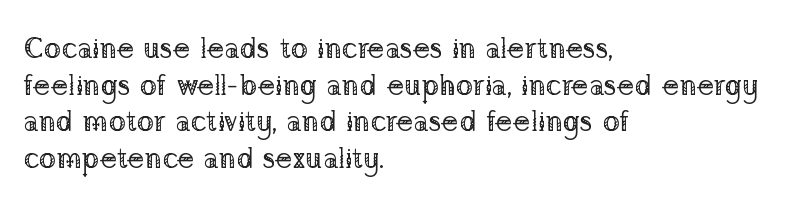
Q: Is the text bold? A: No.
Q: Is the text italic (slanted)? A: No, it is upright.
Q: Is the typeface a serif or a sans-serif typeface? A: Serif.
Q: Is the text underlined? A: No.
Q: How is the paragraph aligned? A: Left-aligned.
Q: Is the spacing between letters normal or unusually wide? A: Normal.
Q: Is the spacing between lines tight, normal or loose? A: Normal.
Q: Width (condensed, normal, or wide)? A: Normal.
Q: Stroke contrast? A: Low.
Q: x-height? A: Medium.
Q: Monospaced? A: No.
